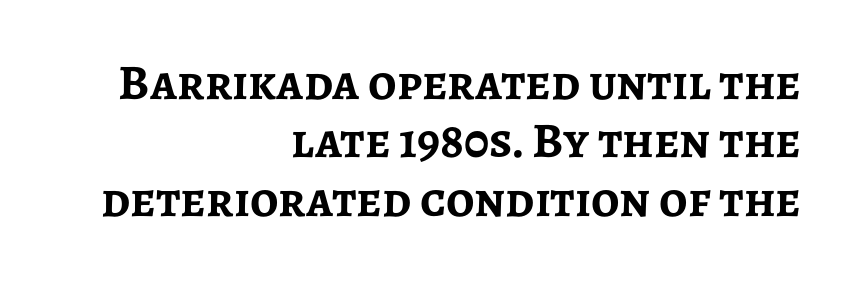
Italic: no, the glyphs are upright roman. What kind of face is this? One without serifs — a sans. I'd describe the lettering as bold — thick and assertive. The letterforms sit shoulder to shoulder at normal distance. Looks like regular typesetting: each glyph gets only the width it needs.
